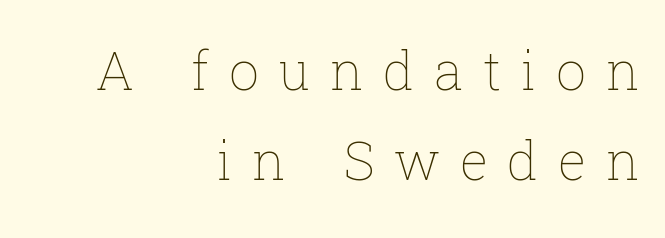
Q: Is the text bold? A: No.
Q: Is the text italic (slanted)? A: No, it is upright.
Q: Is the text underlined? A: No.
Q: How is the paragraph aligned? A: Right-aligned.
Q: Is the spacing between letters normal or unusually wide? A: Unusually wide.
Q: Is the spacing between lines tight, normal or loose? A: Normal.
Q: Width (condensed, normal, or wide)? A: Normal.
Q: Stroke contrast? A: Low.
Q: x-height? A: Medium.
Q: Monospaced? A: No.
